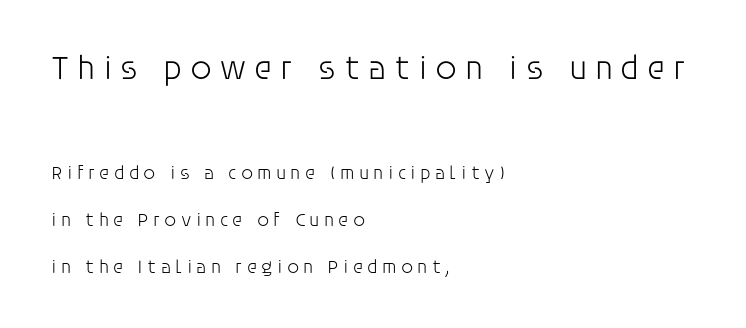
The image shows 34 px light sans-serif type, upright; set left-aligned, loose line spacing (2.48x), unusually wide letter spacing (+0.22 em), not underlined; the first (top) block is 1.79x larger; low stroke contrast and a large x-height.
